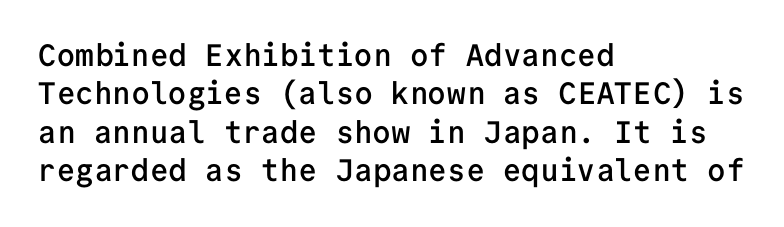
Q: Is the text bold? A: Semi-bold.
Q: Is the text italic (slanted)? A: No, it is upright.
Q: Is the typeface a serif or a sans-serif typeface? A: Sans-serif.
Q: Is the text underlined? A: No.
Q: How is the paragraph aligned? A: Left-aligned.
Q: Is the spacing between letters normal or unusually wide? A: Normal.
Q: Width (condensed, normal, or wide)? A: Normal.
Q: Stroke contrast? A: Low.
Q: x-height? A: Medium.
Q: Monospaced? A: Yes.
